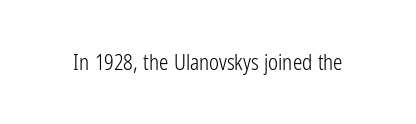
{"italic": "no", "bold": "no", "underline": "no", "letter_spacing": "normal", "letter_spacing_em": 0.0, "glyph_px": 21}
